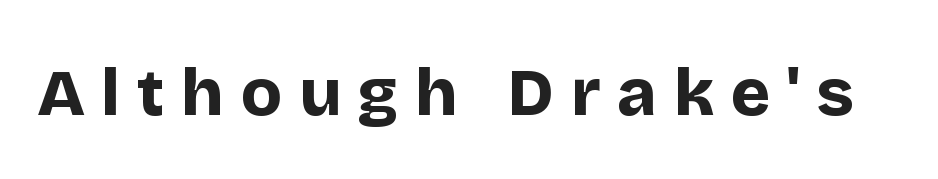
Q: Is the text bold? A: Yes.
Q: Is the text italic (slanted)? A: No, it is upright.
Q: Is the typeface a serif or a sans-serif typeface? A: Sans-serif.
Q: Is the text underlined? A: No.
Q: Is the spacing between letters normal or unusually wide? A: Unusually wide.
Q: Width (condensed, normal, or wide)? A: Normal.
Q: Stroke contrast? A: Low.
Q: x-height? A: Large.
Q: Monospaced? A: No.
